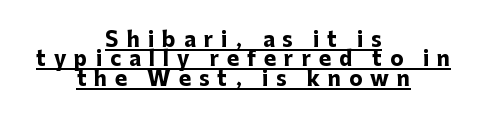
Q: Is the text bold? A: Yes.
Q: Is the text italic (slanted)? A: No, it is upright.
Q: Is the text underlined? A: Yes.
Q: How is the paragraph aligned? A: Centered.
Q: Is the spacing between letters normal or unusually wide? A: Unusually wide.
Q: Is the spacing between lines tight, normal or loose? A: Tight.
